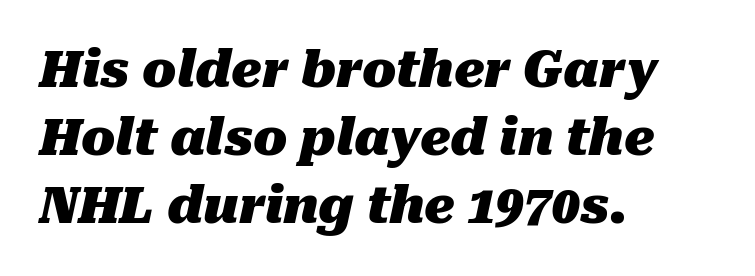
{"italic": "yes", "lean": "right", "slant_degrees": 10, "bold": "yes", "weight": "heavy", "width": "normal", "stroke_contrast": "medium", "x_height": "medium", "monospaced": "no", "underline": "no", "align": "left", "line_spacing": "normal", "line_spacing_ratio": 1.36, "letter_spacing": "normal", "letter_spacing_em": 0.0, "glyph_px": 50}
